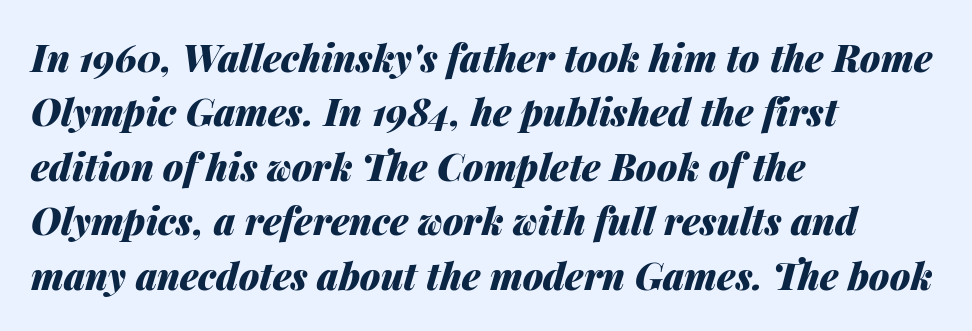
The image shows 37 px heavy type, italic (leaning right); set left-aligned, normal line spacing (1.47x), normal letter spacing, not underlined; medium stroke contrast and a medium x-height.
